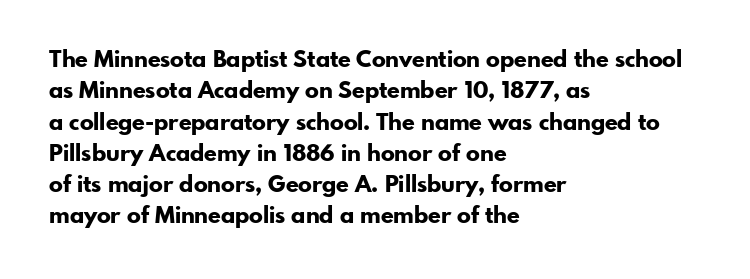
The image shows 23 px bold type, upright; set left-aligned, normal line spacing (1.36x), normal letter spacing, not underlined.
